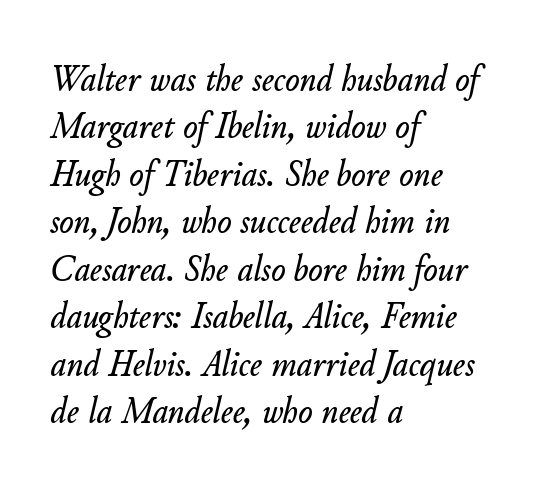
If you drew a line through each stem, it would be angled. Decoration check: the copy has no underline. The letters advance in unequal steps, a hallmark of proportional type. Notice how the passage keeps a crisp vertical edge on the left only.
